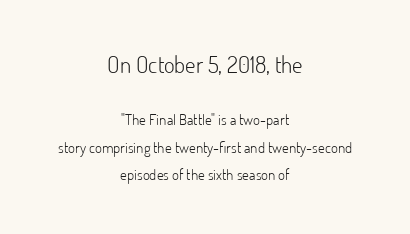
{"italic": "no", "bold": "no", "underline": "no", "align": "center", "line_spacing_ratio": 1.83, "letter_spacing": "normal", "letter_spacing_em": 0.0, "larger_block": "first", "size_ratio": 1.53, "glyph_px": 23}
